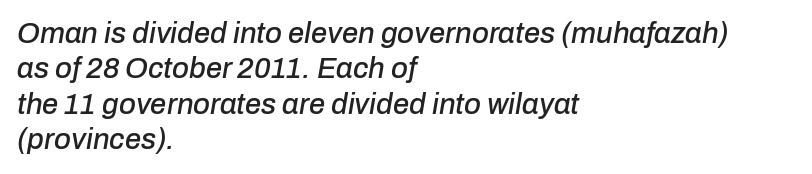
{"italic": "yes", "lean": "right", "slant_degrees": 10, "width": "normal", "stroke_contrast": "low", "x_height": "medium", "monospaced": "no", "underline": "no", "align": "left", "line_spacing_ratio": 1.22, "letter_spacing": "normal", "letter_spacing_em": 0.0, "glyph_px": 29}
